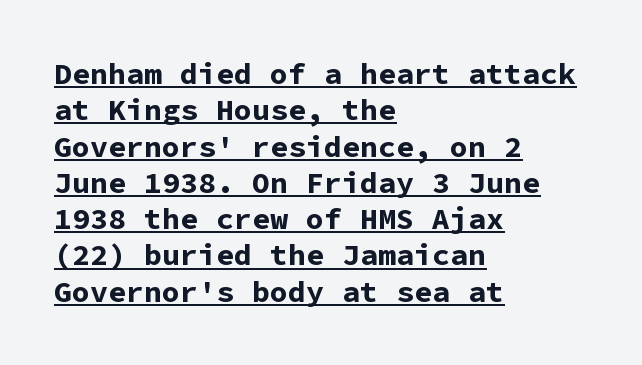
{"serif": "no", "italic": "no", "bold": "yes", "weight": "bold", "width": "normal", "stroke_contrast": "low", "x_height": "medium", "monospaced": "yes", "underline": "yes", "align": "left", "line_spacing_ratio": 1.21, "letter_spacing": "normal", "letter_spacing_em": 0.0, "glyph_px": 30}
